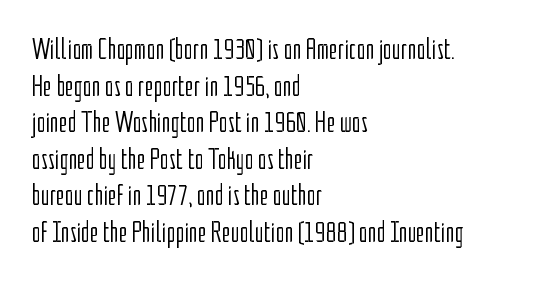
Q: Is the text bold? A: No.
Q: Is the text italic (slanted)? A: No, it is upright.
Q: Is the typeface a serif or a sans-serif typeface? A: Sans-serif.
Q: Is the text underlined? A: No.
Q: How is the paragraph aligned? A: Left-aligned.
Q: Is the spacing between letters normal or unusually wide? A: Normal.
Q: Width (condensed, normal, or wide)? A: Condensed.
Q: Stroke contrast? A: Low.
Q: x-height? A: Medium.
Q: Monospaced? A: No.
